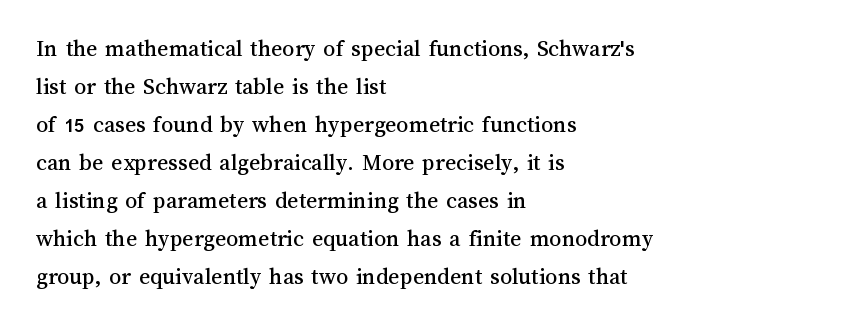
Q: Is the text italic (slanted)? A: No, it is upright.
Q: Is the text underlined? A: No.
Q: How is the paragraph aligned? A: Left-aligned.
Q: Is the spacing between letters normal or unusually wide? A: Normal.
Q: Is the spacing between lines tight, normal or loose? A: Normal.
